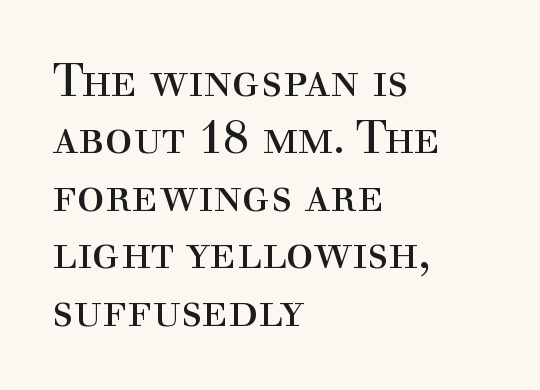
The image shows 46 px regular-weight serif type, upright; set left-aligned, normal line spacing (1.25x), normal letter spacing, not underlined; a medium x-height.
